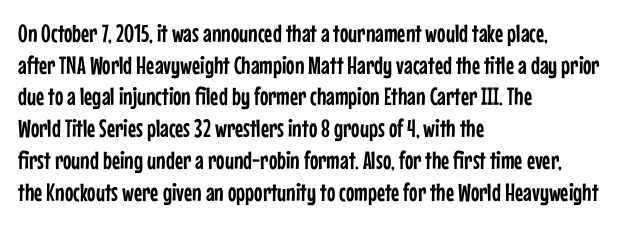
Q: Is the text italic (slanted)? A: No, it is upright.
Q: Is the text underlined? A: No.
Q: How is the paragraph aligned? A: Left-aligned.
Q: Is the spacing between letters normal or unusually wide? A: Normal.
Q: Is the spacing between lines tight, normal or loose? A: Normal.
